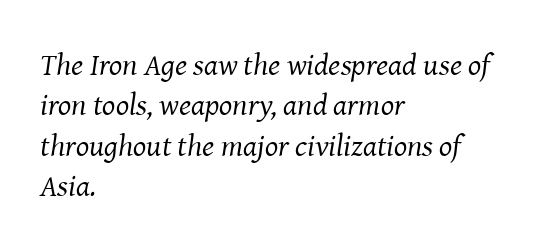
The lines are quadded left. The passage shown is typed in a proportional face where columns would drift. Letters have the restrained weight of plain body copy at most. A serif font was chosen for this passage.
